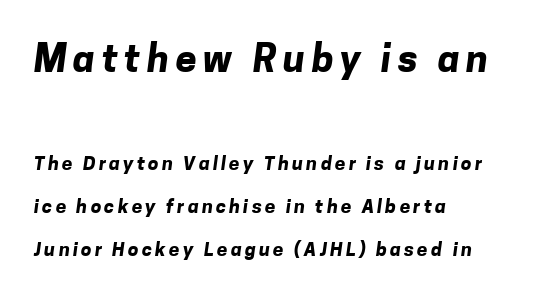
Q: Is the text bold? A: Yes.
Q: Is the typeface a serif or a sans-serif typeface? A: Sans-serif.
Q: Is the text underlined? A: No.
Q: How is the paragraph aligned? A: Left-aligned.
Q: Is the spacing between lines tight, normal or loose? A: Loose.
Q: Which block of text is set in a larger size, the first (top) or the second (bottom)? A: The first (top) one.
Q: Width (condensed, normal, or wide)? A: Normal.
Q: Stroke contrast? A: Low.
Q: x-height? A: Medium.
Q: Monospaced? A: No.
